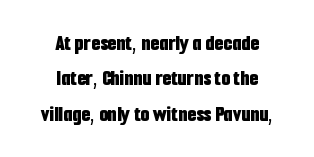
The image shows 23 px bold type, upright; set centered, normal line spacing (1.54x), normal letter spacing, not underlined.
